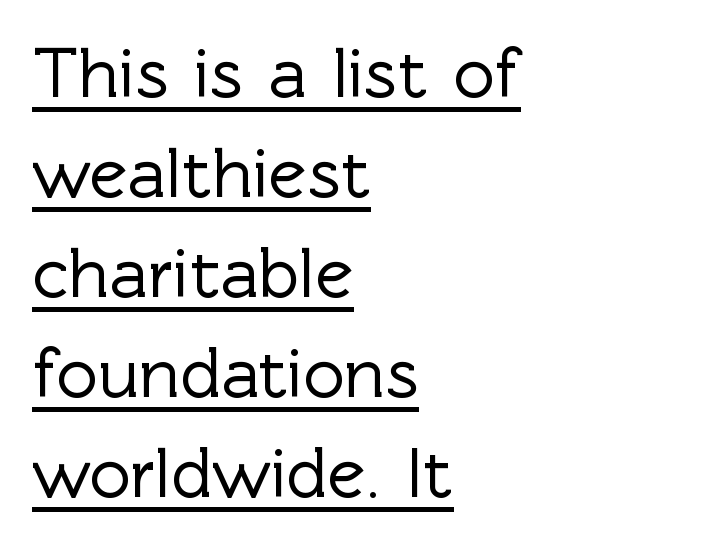
The paragraph shown leans on its left margin. The type sits square on the baseline with zero lean. The face used here appears with an underline applied. Compared with typical body copy, the letter spacing here is the same.
